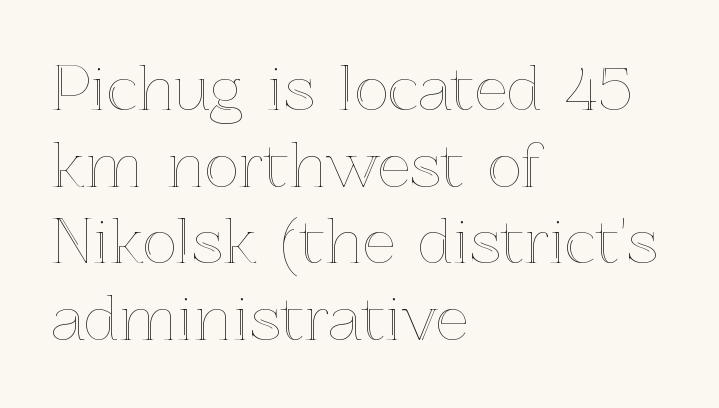
Q: Is the text italic (slanted)? A: No, it is upright.
Q: Is the text underlined? A: No.
Q: How is the paragraph aligned? A: Left-aligned.
Q: Is the spacing between letters normal or unusually wide? A: Normal.
Q: Is the spacing between lines tight, normal or loose? A: Normal.
Q: Width (condensed, normal, or wide)? A: Normal.
Q: x-height? A: Medium.
Q: Monospaced? A: No.
